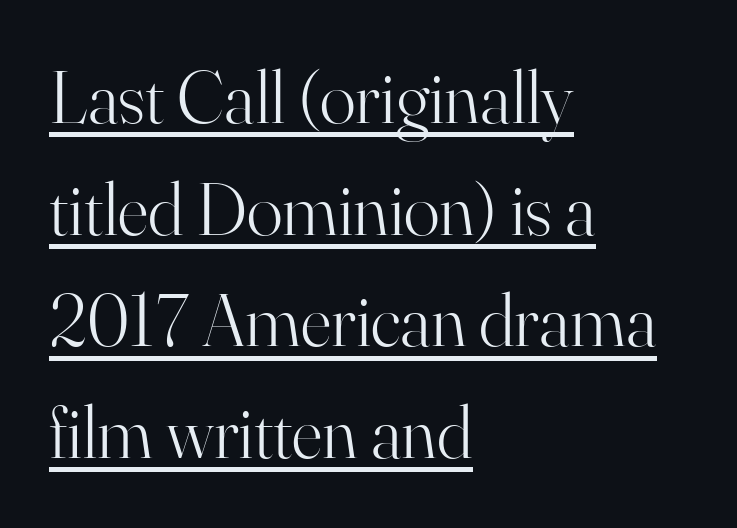
{"serif": "yes", "italic": "no", "bold": "no", "weight": "light", "width": "normal", "stroke_contrast": "high", "x_height": "small", "monospaced": "no", "underline": "yes", "align": "left", "line_spacing": "normal", "line_spacing_ratio": 1.49, "letter_spacing": "normal", "letter_spacing_em": 0.0, "glyph_px": 75}
